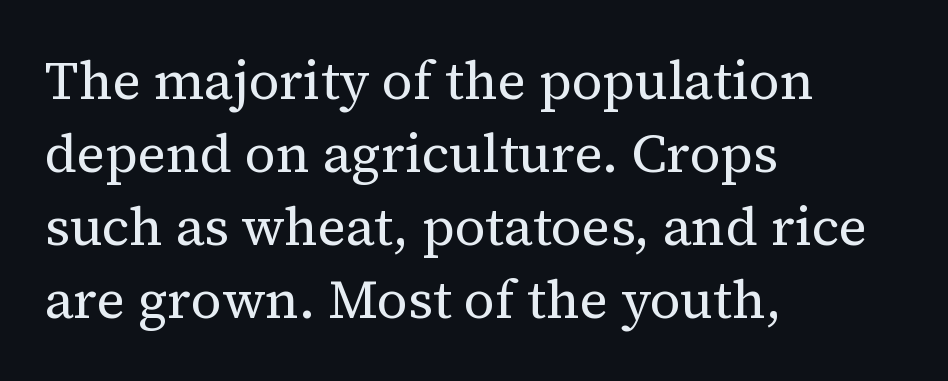
The typesetting does not lean heavy: it is not bold. The face used here is proportionally spaced, like ordinary book or web type. Every character sits straight up, as roman type does. Default kerning and tracking; the words read as compact shapes. Rows of type keep a routine distance in the vertical direction.
